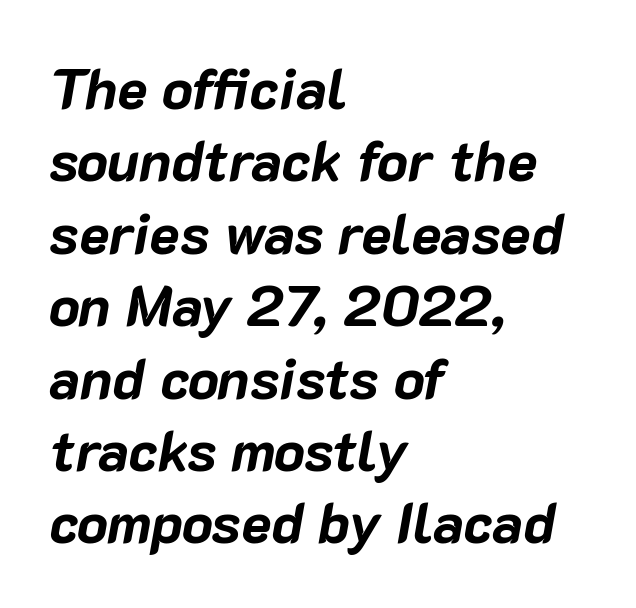
{"italic": "yes", "lean": "right", "slant_degrees": 10, "bold": "yes", "weight": "bold", "width": "normal", "stroke_contrast": "low", "x_height": "medium", "monospaced": "no", "underline": "no", "align": "left", "line_spacing": "normal", "line_spacing_ratio": 1.27, "letter_spacing": "normal", "letter_spacing_em": 0.0, "glyph_px": 57}
